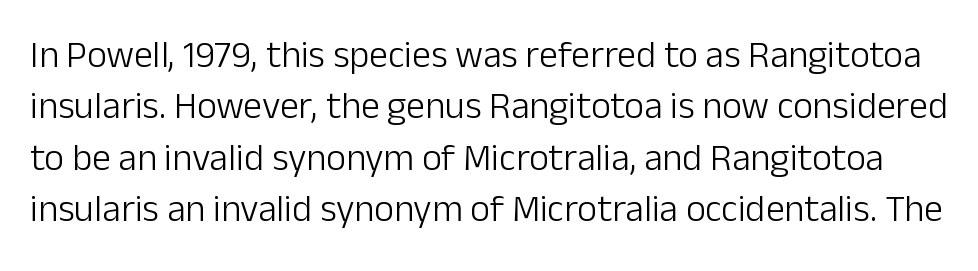
The image shows 38 px light sans-serif type, upright; set normal line spacing (1.35x), normal letter spacing, not underlined; low stroke contrast and a medium x-height.
